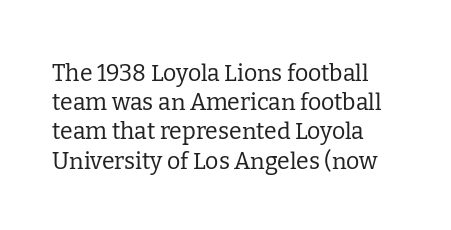
Nothing unusual about the tracking: characters are spaced as the font intends. Caption: multi-line text, flush left, ragged right. How would I describe the line gaps? Plain and ordinary. Unbolded letterforms with no extra heft.
